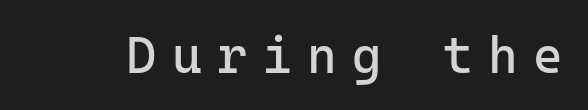
Each letter, wide or thin by design, is forced into the same width here. Do the letters lean? They stand straight. The text was rendered using a sans face with plain stroke endings. The rendering inserts visible extra space after every character. Check the space under the baseline: it is left empty. The weight would be labelled regular, book, light, or lighter still.
